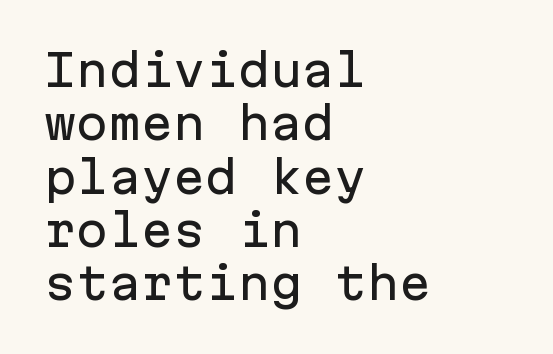
{"serif": "no", "italic": "no", "width": "normal", "stroke_contrast": "low", "x_height": "medium", "monospaced": "yes", "underline": "no", "align": "left", "line_spacing_ratio": 1.24, "letter_spacing": "normal", "letter_spacing_em": 0.0, "glyph_px": 43}
